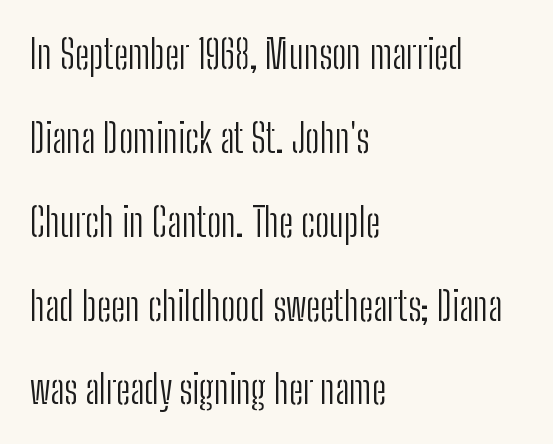
{"serif": "no", "italic": "no", "bold": "no", "weight": "light", "width": "condensed", "stroke_contrast": "low", "x_height": "medium", "monospaced": "no", "underline": "no", "align": "left", "line_spacing": "loose", "line_spacing_ratio": 2.15, "letter_spacing": "normal", "letter_spacing_em": 0.0, "glyph_px": 39}
